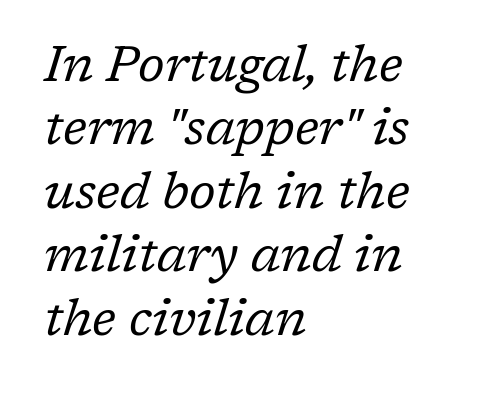
{"serif": "yes", "italic": "yes", "lean": "right", "slant_degrees": 17, "bold": "no", "weight": "regular", "width": "normal", "stroke_contrast": "low", "x_height": "medium", "monospaced": "no", "underline": "no", "align": "left", "line_spacing": "normal", "line_spacing_ratio": 1.27, "letter_spacing": "normal", "letter_spacing_em": 0.0, "glyph_px": 50}
